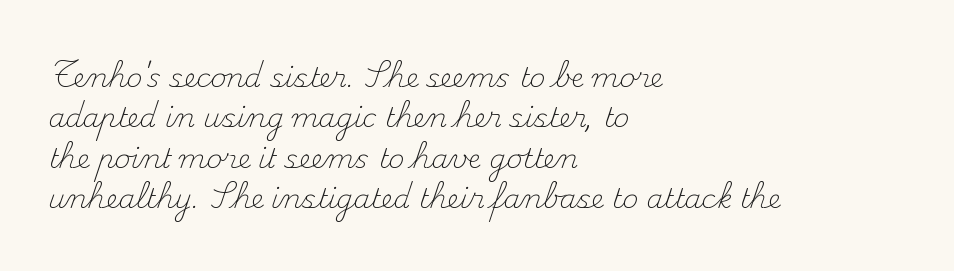
Q: Is the text bold? A: No.
Q: Is the text italic (slanted)? A: Yes.
Q: Is the text underlined? A: No.
Q: How is the paragraph aligned? A: Left-aligned.
Q: Is the spacing between letters normal or unusually wide? A: Normal.
Q: Is the spacing between lines tight, normal or loose? A: Normal.
